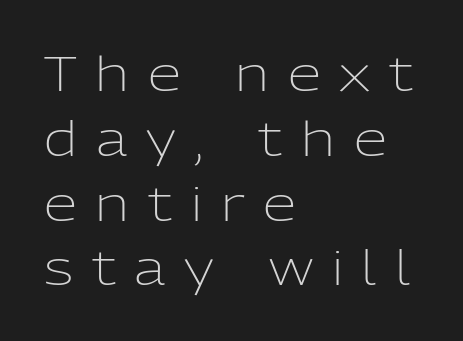
Quick note: interline space is typical. The words here are not underlined. Between one letter and the next there's a generous, obvious gap. Stems here are at most as thick as an everyday book face. Spacing verdict: proportional, widths tailored to each character. It's the straight-up-and-down kind of type.
